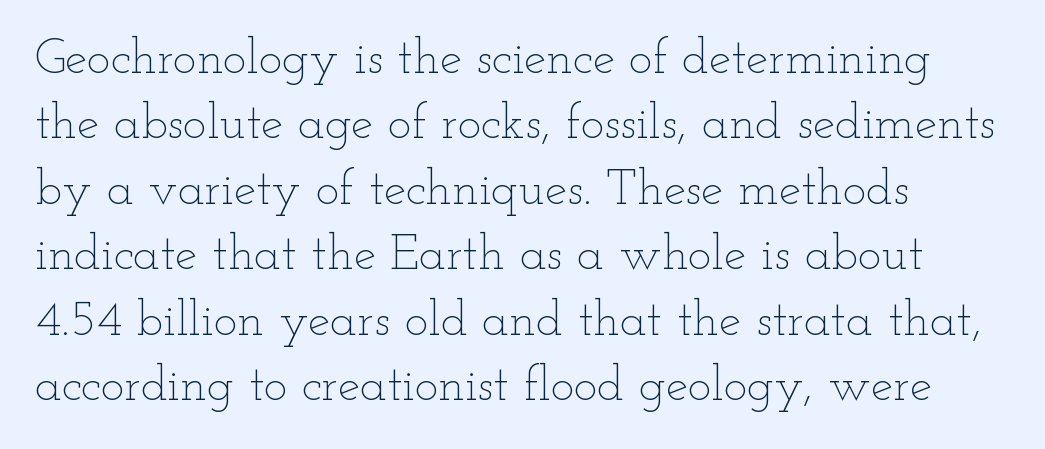
The image shows 50 px thin, wide type, upright; set left-aligned, normal line spacing (1.31x), normal letter spacing, not underlined; low stroke contrast and a small x-height.
